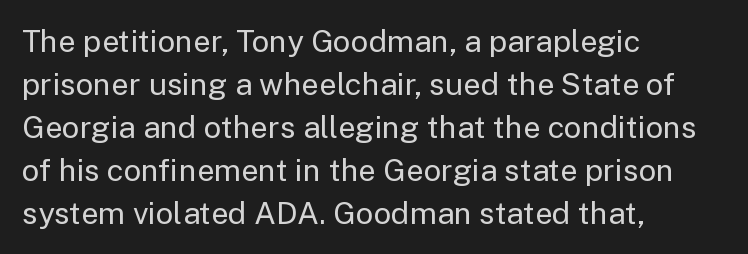
{"serif": "no", "italic": "no", "bold": "no", "weight": "regular", "width": "normal", "stroke_contrast": "low", "x_height": "medium", "monospaced": "no", "underline": "no", "align": "left", "line_spacing": "normal", "line_spacing_ratio": 1.39, "letter_spacing": "normal", "letter_spacing_em": 0.0, "glyph_px": 31}
